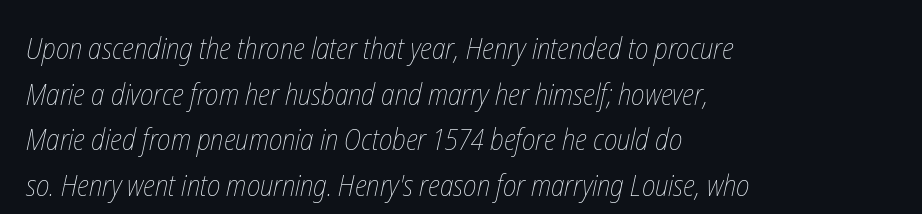
Q: Is the text bold? A: No.
Q: Is the text underlined? A: No.
Q: How is the paragraph aligned? A: Left-aligned.
Q: Is the spacing between letters normal or unusually wide? A: Normal.
Q: Is the spacing between lines tight, normal or loose? A: Normal.
Q: Width (condensed, normal, or wide)? A: Condensed.
Q: Stroke contrast? A: Low.
Q: x-height? A: Medium.
Q: Monospaced? A: No.
